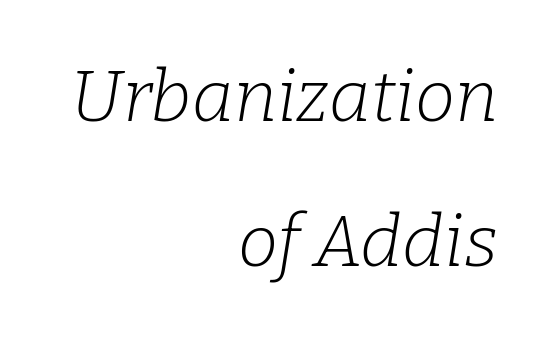
The image shows 72 px light serif type, italic (leaning right); set right-aligned, loose line spacing (2.01x), normal letter spacing, not underlined; low stroke contrast and a medium x-height.
